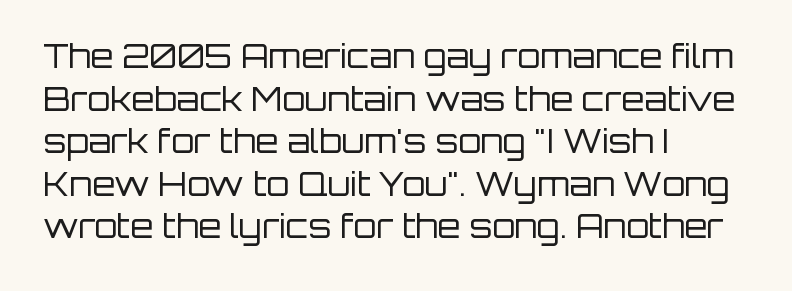
The image shows 33 px regular-weight sans-serif type, upright; set left-aligned, normal line spacing (1.29x), normal letter spacing, not underlined; low stroke contrast and a large x-height.
